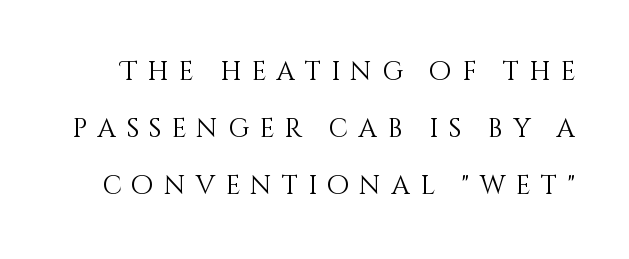
The image shows 26 px text type, upright; set loose line spacing (2.2x), unusually wide letter spacing (+0.39 em), not underlined.
